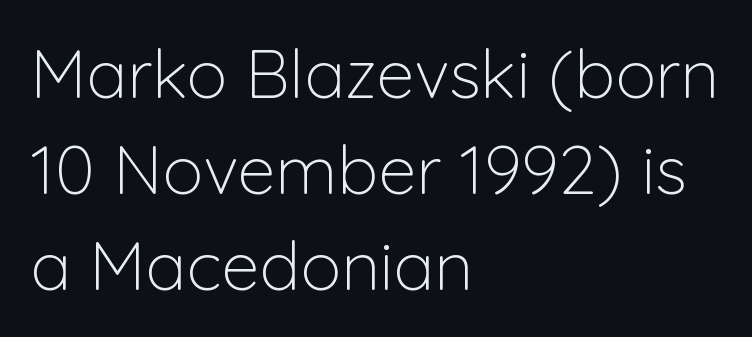
The image shows 68 px light sans-serif type, upright; set left-aligned, normal line spacing (1.41x), normal letter spacing, not underlined; low stroke contrast and a medium x-height.
